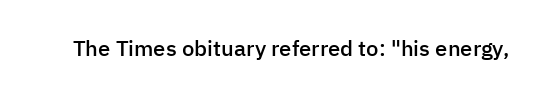
There is no visible air inserted between adjacent glyphs. The characters look somewhat weighty, a semibold short of true bold. Check the space under the baseline: it is left empty. Ascenders rise straight up at ninety degrees.
